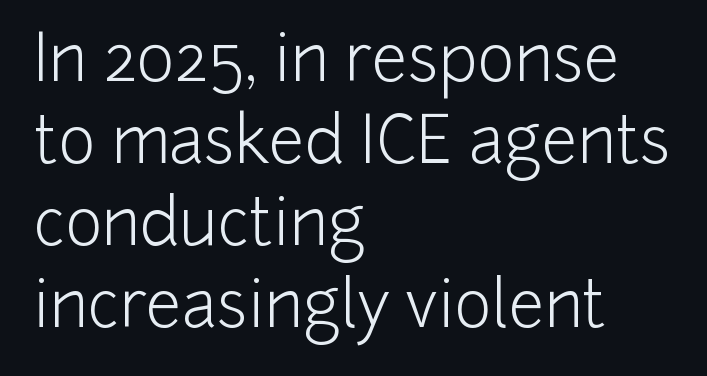
Q: Is the text bold? A: No.
Q: Is the text italic (slanted)? A: No, it is upright.
Q: Is the typeface a serif or a sans-serif typeface? A: Sans-serif.
Q: Is the text underlined? A: No.
Q: How is the paragraph aligned? A: Left-aligned.
Q: Is the spacing between letters normal or unusually wide? A: Normal.
Q: Is the spacing between lines tight, normal or loose? A: Normal.
Q: Width (condensed, normal, or wide)? A: Normal.
Q: Stroke contrast? A: Low.
Q: x-height? A: Medium.
Q: Monospaced? A: No.
